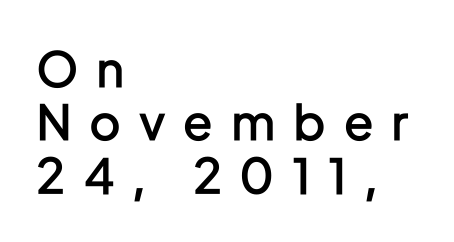
Clear beneath every line of the passage. The designer went with a sans here, leaving each stem footless. Think of a printed novel: that variable character pitch is what you see here. Students, observe: this is what under-led, compact text looks like.
